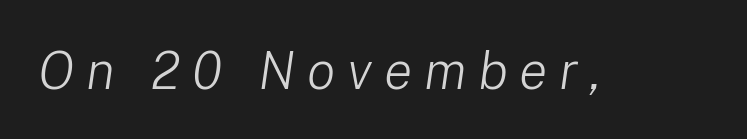
Q: Is the text bold? A: No.
Q: Is the text italic (slanted)? A: Yes, it leans right by about 8 degrees.
Q: Is the text underlined? A: No.
Q: Is the spacing between letters normal or unusually wide? A: Unusually wide.
Q: Width (condensed, normal, or wide)? A: Normal.
Q: Stroke contrast? A: Low.
Q: x-height? A: Medium.
Q: Monospaced? A: No.
